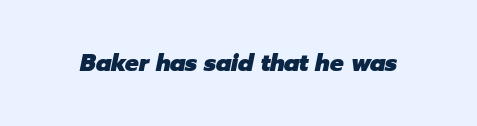
The image shows 23 px bold type, italic (leaning right); set normal letter spacing, not underlined.
